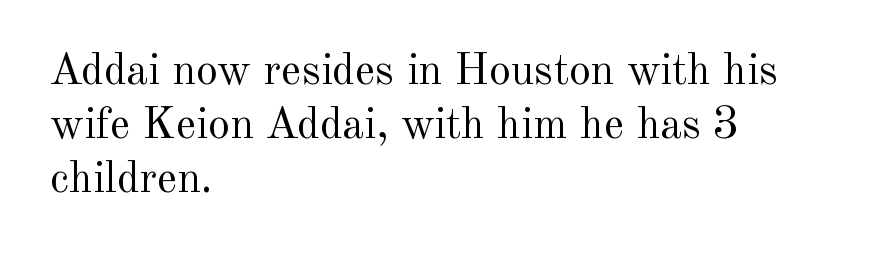
The image shows 44 px regular-weight serif type, upright; set left-aligned, line spacing 1.23x, normal letter spacing, not underlined; a small x-height.
